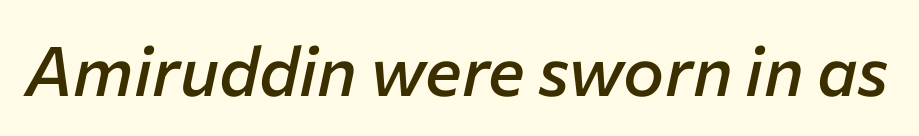
The letters advance in unequal steps, a hallmark of proportional type. Does the lettering tilt? It does — this is italic. Decoration check: the copy has no underline. Letter spacing: default.
